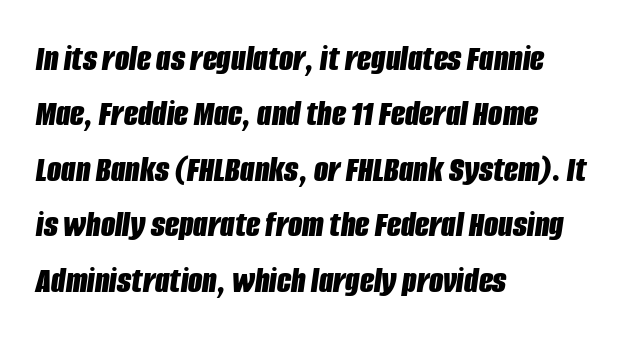
Q: Is the text bold? A: Yes.
Q: Is the text italic (slanted)? A: Yes, it leans right by about 8 degrees.
Q: Is the text underlined? A: No.
Q: How is the paragraph aligned? A: Left-aligned.
Q: Is the spacing between letters normal or unusually wide? A: Normal.
Q: Is the spacing between lines tight, normal or loose? A: Normal.
Q: Width (condensed, normal, or wide)? A: Condensed.
Q: Stroke contrast? A: Low.
Q: x-height? A: Large.
Q: Monospaced? A: No.
